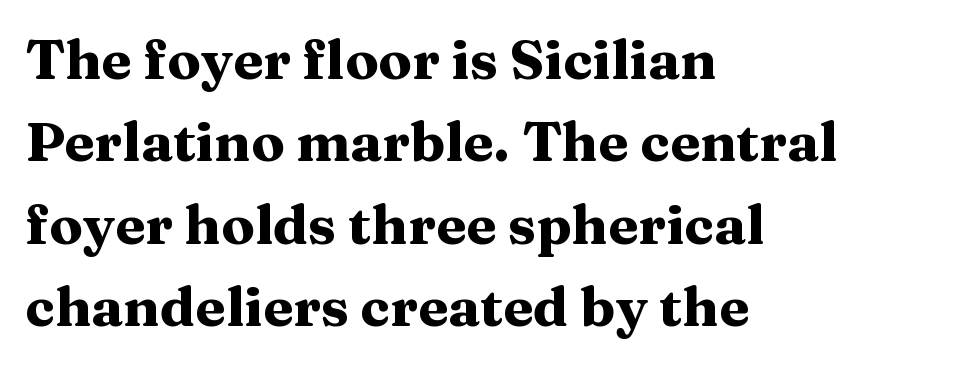
Underlining? Definitely not there. If you measured baseline to baseline, you'd find a middling distance. Old-style or modern, the face here clearly has serifs. Is the letter spacing exaggerated? No — it looks like the ordinary default. Horizontal alignment here is leftward, the default for most running prose.
